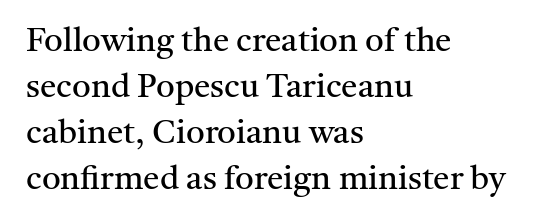
The leading is moderate, giving the passage an even texture. A typesetter would call this zero additional tracking. This is serif lettering, the kind often seen in printed books. Varying glyph widths throughout — classic text-font behaviour.
